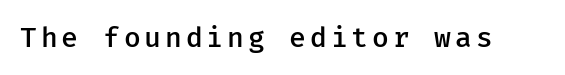
The image shows 28 px semibold sans-serif type, upright; set not underlined; low stroke contrast and a medium x-height.
